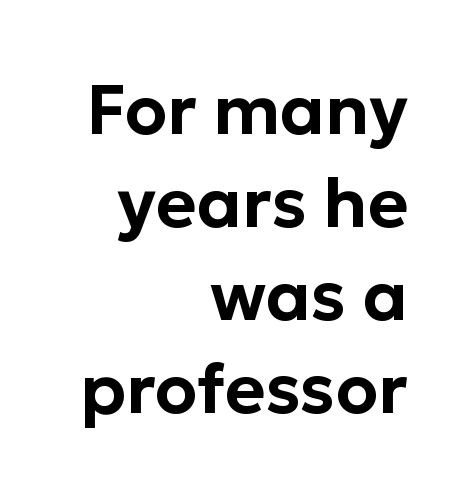
Q: Is the text italic (slanted)? A: No, it is upright.
Q: Is the typeface a serif or a sans-serif typeface? A: Sans-serif.
Q: Is the text underlined? A: No.
Q: How is the paragraph aligned? A: Right-aligned.
Q: Is the spacing between letters normal or unusually wide? A: Normal.
Q: Is the spacing between lines tight, normal or loose? A: Normal.
Q: Width (condensed, normal, or wide)? A: Normal.
Q: Stroke contrast? A: Low.
Q: x-height? A: Medium.
Q: Monospaced? A: No.
